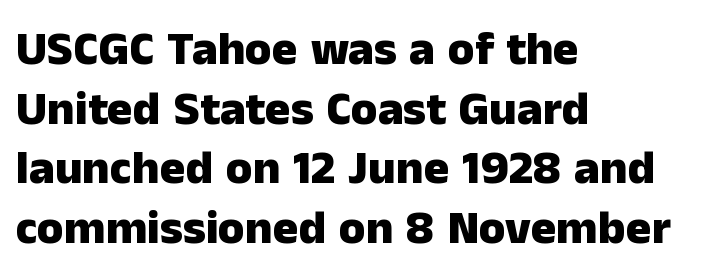
In terms of letterform style, serifs are entirely absent. The axis of the letterforms is exactly vertical. Weight: bold. This sample uses plain, unmodified letter spacing. Rule under the text: the space is simply empty. Notice how the passage keeps a crisp vertical edge on the left only.
